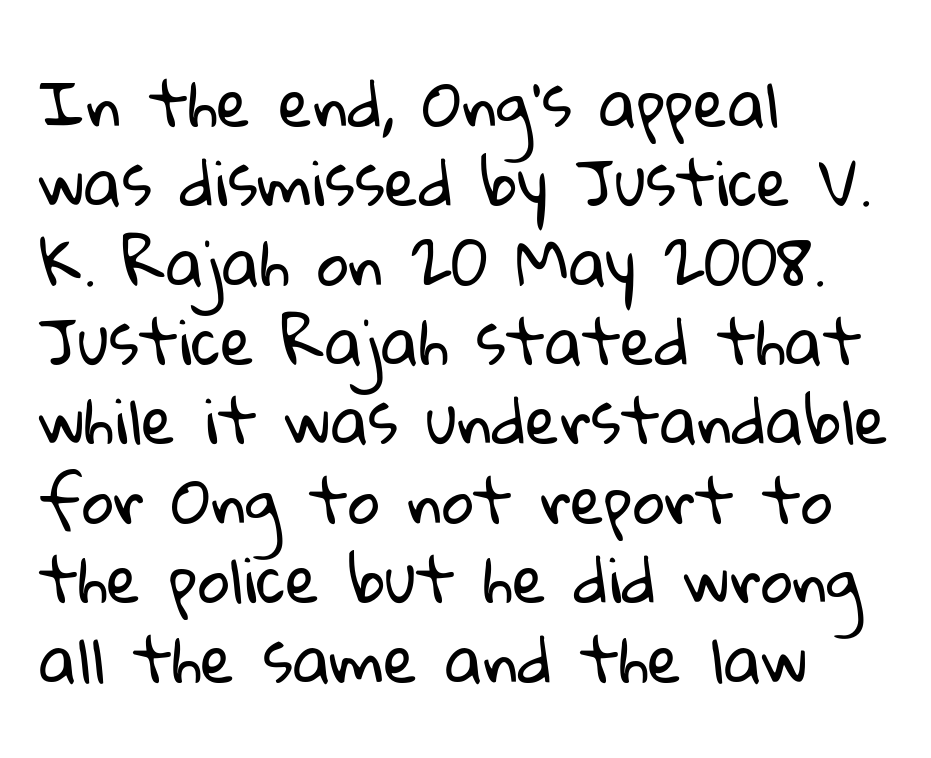
Q: Is the text bold? A: No.
Q: Is the typeface a serif or a sans-serif typeface? A: Sans-serif.
Q: Is the text underlined? A: No.
Q: How is the paragraph aligned? A: Left-aligned.
Q: Is the spacing between letters normal or unusually wide? A: Normal.
Q: Is the spacing between lines tight, normal or loose? A: Normal.
Q: Width (condensed, normal, or wide)? A: Normal.
Q: Stroke contrast? A: Low.
Q: x-height? A: Medium.
Q: Monospaced? A: No.
